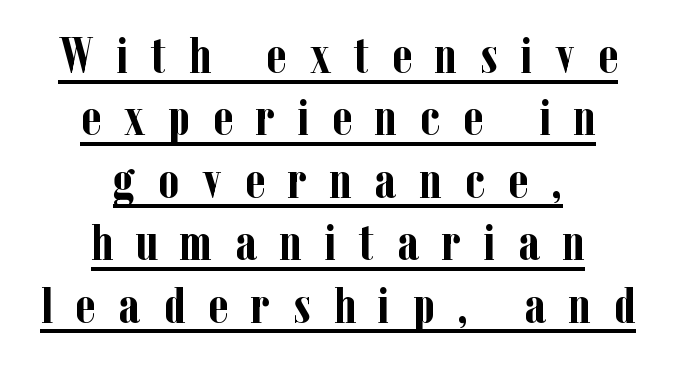
The type is letterspaced generously, with wide tracking. Horizontal alignment here is central, giving a formal, balanced look. A dark, heavy texture on the line: the type is bold. The glyphs are accompanied by a horizontal stroke just below them. Typographically, this falls in the serif category. Do the characters align in a grid? No, the font is proportional.
